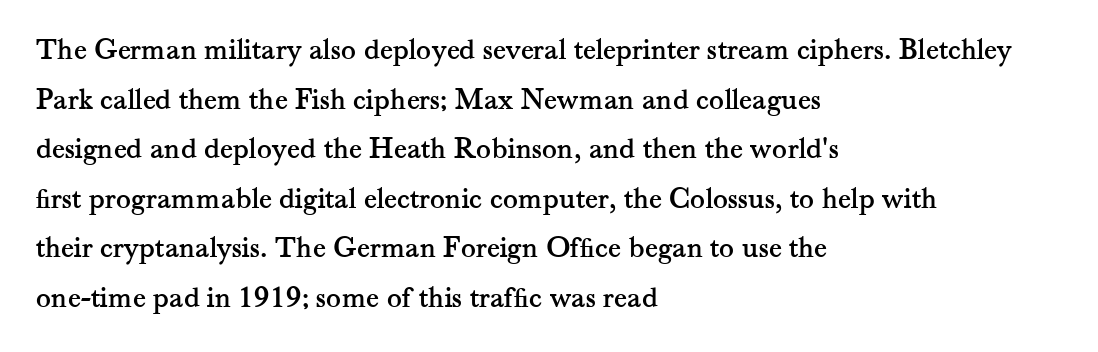
{"serif": "yes", "italic": "no", "width": "normal", "stroke_contrast": "medium", "x_height": "small", "monospaced": "no", "underline": "no", "align": "left", "line_spacing": "normal", "line_spacing_ratio": 1.6, "letter_spacing": "normal", "letter_spacing_em": 0.0, "glyph_px": 31}
